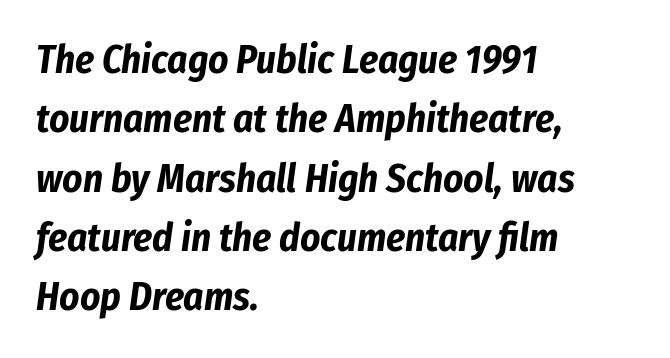
The image shows 39 px bold, condensed type, italic (leaning right); set left-aligned, normal line spacing (1.52x), normal letter spacing, not underlined; low stroke contrast and a medium x-height.
